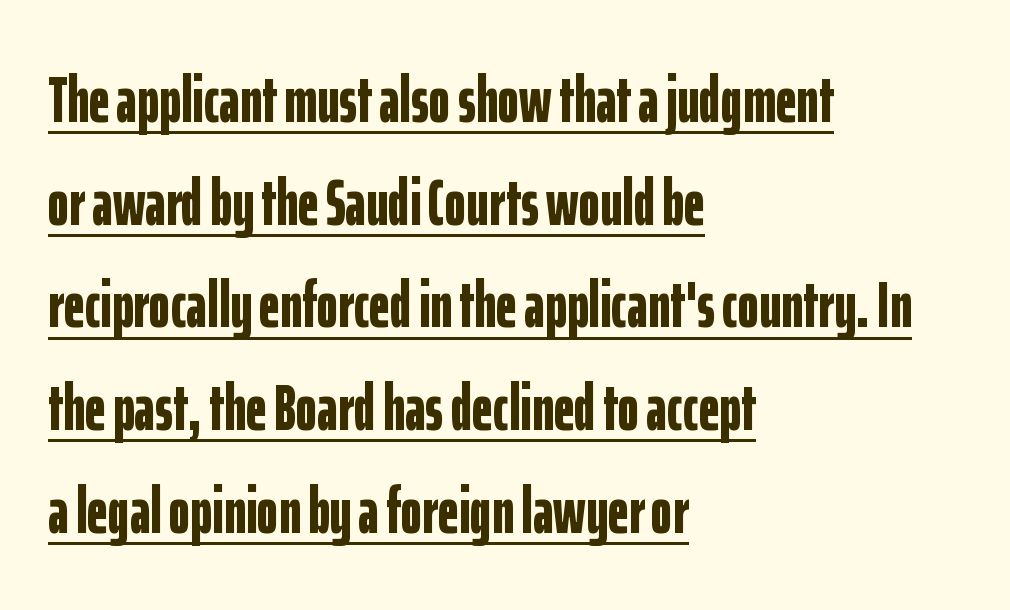
{"serif": "no", "italic": "no", "bold": "yes", "weight": "bold", "width": "condensed", "stroke_contrast": "low", "x_height": "medium", "monospaced": "no", "underline": "yes", "align": "left", "line_spacing": "normal", "line_spacing_ratio": 1.58, "letter_spacing": "normal", "letter_spacing_em": 0.0, "glyph_px": 65}
